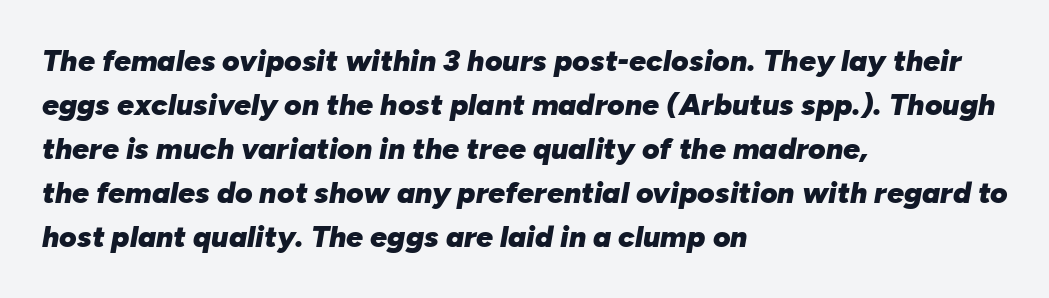
Descenders are the only things crossing below the line. You'd pick this weight for a headline — it's a proper bold. If you drew a ruler down the left edge, every line would touch it. No extra tracking has been applied to these lines. Tall strokes in this sample are angled rather than plumb.
